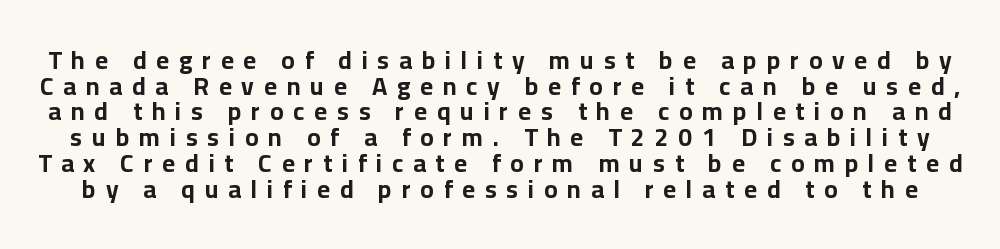
{"italic": "no", "bold": "yes", "underline": "no", "line_spacing": "tight", "line_spacing_ratio": 1.03, "letter_spacing": "wide", "letter_spacing_em": 0.39, "glyph_px": 25}
